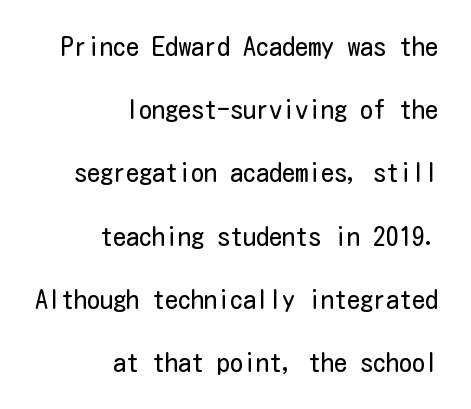
What's the leading like? Stretched, with rows far apart. Nothing unusual about the tracking: characters are spaced as the font intends. Line ends are locked; line starts wander. A quiet, ordinary-to-light weight characterises the typeface. It's the straight-up-and-down kind of type. The glyphs are unaccompanied by any horizontal stroke below them.
